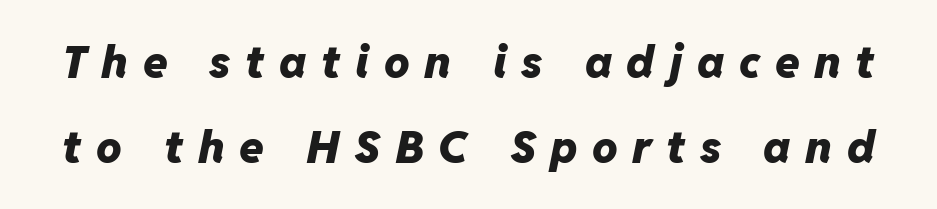
{"italic": "yes", "lean": "right", "slant_degrees": 11, "bold": "yes", "weight": "heavy", "width": "normal", "stroke_contrast": "low", "x_height": "medium", "monospaced": "no", "underline": "no", "line_spacing_ratio": 1.88, "letter_spacing": "wide", "letter_spacing_em": 0.32, "glyph_px": 45}
